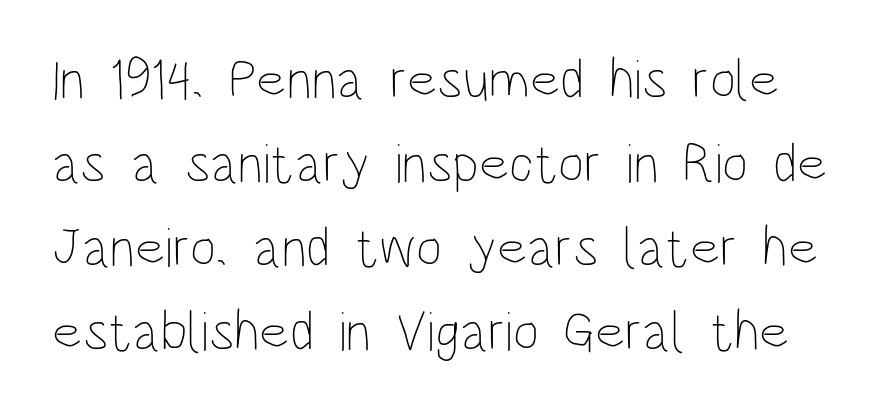
The image shows 56 px thin, condensed type, upright; set normal line spacing (1.5x), normal letter spacing, not underlined; low stroke contrast and a large x-height.
